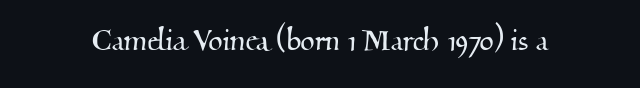
{"serif": "yes", "width": "normal", "stroke_contrast": "medium", "x_height": "small", "monospaced": "no", "underline": "no", "letter_spacing": "normal", "letter_spacing_em": 0.0, "glyph_px": 37}
